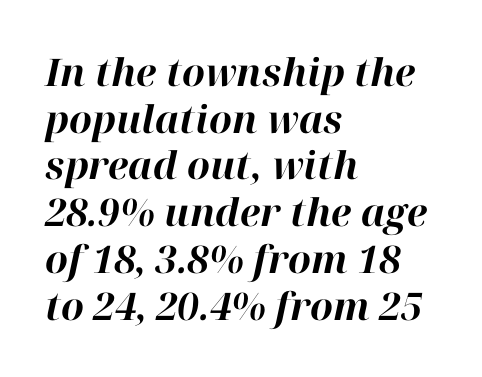
Caption: standard tracking, unaltered. These lines carry a lot of weight — the face is fully bold. You could not count columns in this text — the font is proportionally spaced. The lines are quadded left. Italic? Definitely — the glyphs are oblique.
